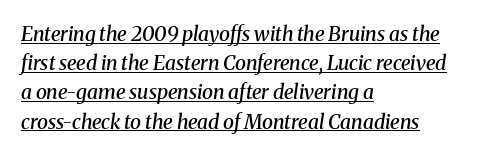
{"italic": "yes", "lean": "right", "slant_degrees": 8, "bold": "semi", "underline": "yes", "align": "left", "line_spacing": "normal", "line_spacing_ratio": 1.46, "letter_spacing": "normal", "letter_spacing_em": 0.0, "glyph_px": 20}
